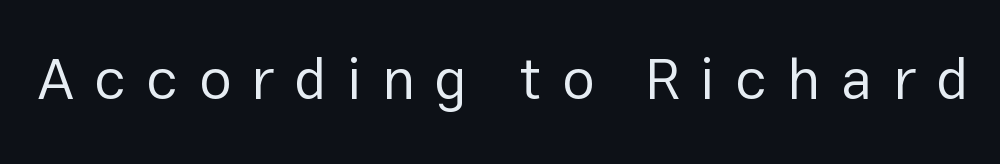
{"serif": "no", "italic": "no", "bold": "no", "weight": "regular", "width": "normal", "stroke_contrast": "low", "x_height": "medium", "monospaced": "no", "underline": "no", "letter_spacing": "wide", "letter_spacing_em": 0.35, "glyph_px": 58}
